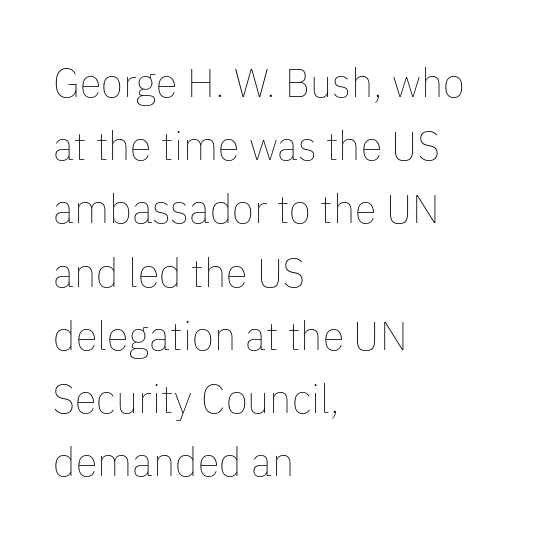
Q: Is the text bold? A: No.
Q: Is the text italic (slanted)? A: No, it is upright.
Q: Is the text underlined? A: No.
Q: How is the paragraph aligned? A: Left-aligned.
Q: Is the spacing between letters normal or unusually wide? A: Normal.
Q: Is the spacing between lines tight, normal or loose? A: Normal.
Q: Width (condensed, normal, or wide)? A: Normal.
Q: Stroke contrast? A: Low.
Q: x-height? A: Medium.
Q: Monospaced? A: No.
